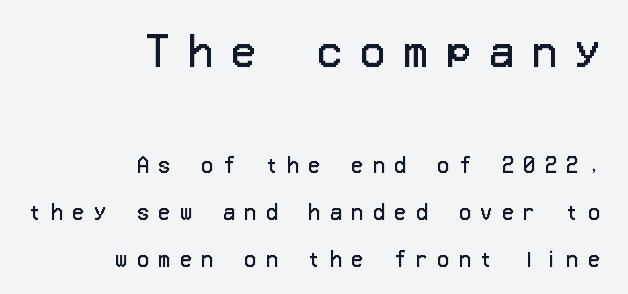
Q: Is the text bold? A: No.
Q: Is the text italic (slanted)? A: No, it is upright.
Q: Is the typeface a serif or a sans-serif typeface? A: Sans-serif.
Q: Is the text underlined? A: No.
Q: How is the paragraph aligned? A: Right-aligned.
Q: Is the spacing between letters normal or unusually wide? A: Unusually wide.
Q: Is the spacing between lines tight, normal or loose? A: Loose.
Q: Which block of text is set in a larger size, the first (top) or the second (bottom)? A: The first (top) one.
Q: Width (condensed, normal, or wide)? A: Normal.
Q: Stroke contrast? A: Low.
Q: x-height? A: Medium.
